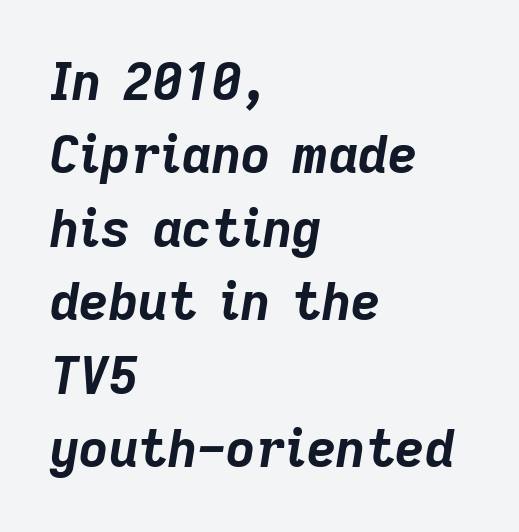
The image shows 51 px bold type, italic (leaning right); set left-aligned, normal line spacing (1.44x), normal letter spacing, not underlined; low stroke contrast and a medium x-height.
